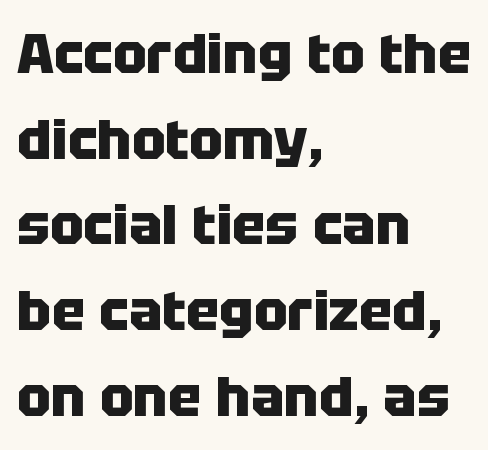
Q: Is the text bold? A: Yes.
Q: Is the text italic (slanted)? A: No, it is upright.
Q: Is the typeface a serif or a sans-serif typeface? A: Sans-serif.
Q: Is the text underlined? A: No.
Q: How is the paragraph aligned? A: Left-aligned.
Q: Is the spacing between letters normal or unusually wide? A: Normal.
Q: Is the spacing between lines tight, normal or loose? A: Normal.
Q: Width (condensed, normal, or wide)? A: Normal.
Q: Stroke contrast? A: Low.
Q: x-height? A: Large.
Q: Monospaced? A: No.
